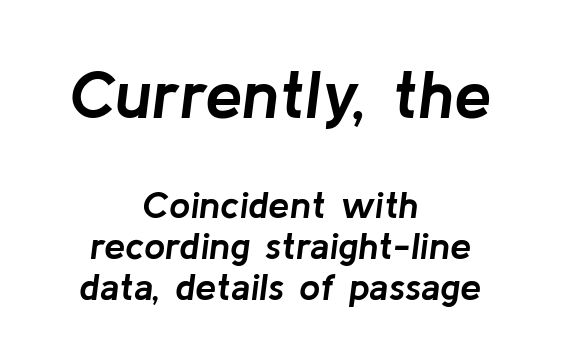
{"italic": "yes", "lean": "right", "slant_degrees": 8, "bold": "yes", "weight": "semibold", "width": "normal", "stroke_contrast": "low", "x_height": "medium", "monospaced": "no", "underline": "no", "align": "center", "line_spacing": "tight", "line_spacing_ratio": 1.09, "letter_spacing": "normal", "letter_spacing_em": 0.0, "larger_block": "first", "size_ratio": 1.76, "glyph_px": 67}
